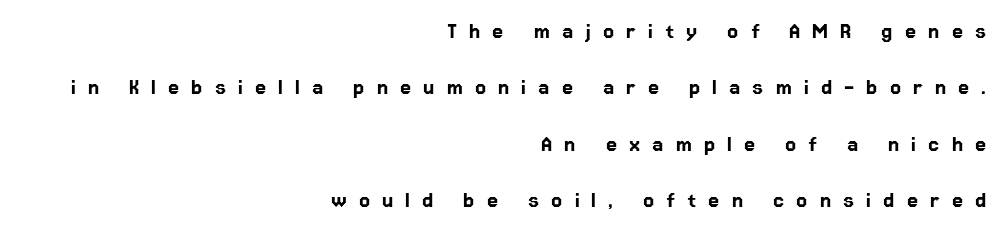
{"italic": "no", "underline": "no", "align": "right", "line_spacing": "loose", "line_spacing_ratio": 2.26, "letter_spacing": "wide", "letter_spacing_em": 0.49, "glyph_px": 25}
